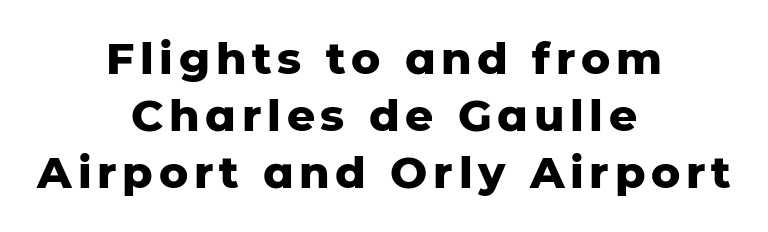
Q: Is the text bold? A: Yes.
Q: Is the text italic (slanted)? A: No, it is upright.
Q: Is the typeface a serif or a sans-serif typeface? A: Sans-serif.
Q: Is the text underlined? A: No.
Q: How is the paragraph aligned? A: Centered.
Q: Is the spacing between lines tight, normal or loose? A: Normal.
Q: Width (condensed, normal, or wide)? A: Normal.
Q: Stroke contrast? A: Low.
Q: x-height? A: Medium.
Q: Monospaced? A: No.
